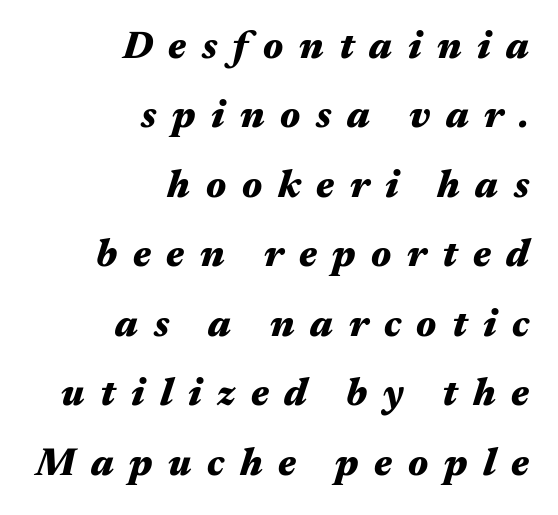
The image shows 39 px heavy, wide type, italic (leaning right); set right-aligned, line spacing 1.78x, unusually wide letter spacing (+0.4 em), not underlined; medium stroke contrast and a medium x-height.
